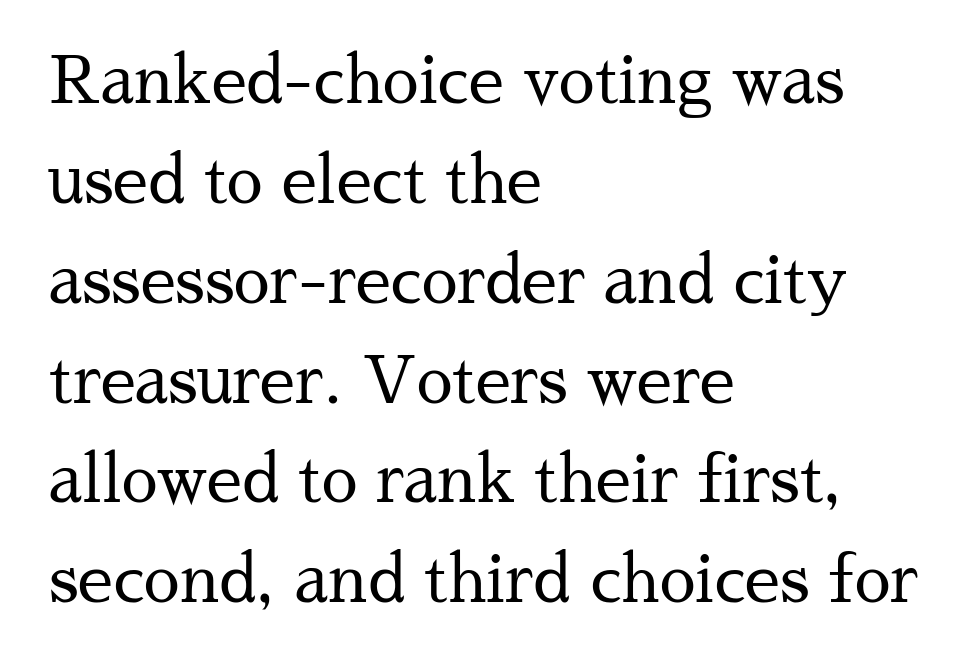
{"serif": "yes", "italic": "no", "bold": "no", "weight": "regular", "width": "normal", "stroke_contrast": "medium", "x_height": "medium", "monospaced": "no", "underline": "no", "align": "left", "line_spacing": "normal", "line_spacing_ratio": 1.56, "letter_spacing": "normal", "letter_spacing_em": 0.0, "glyph_px": 64}
